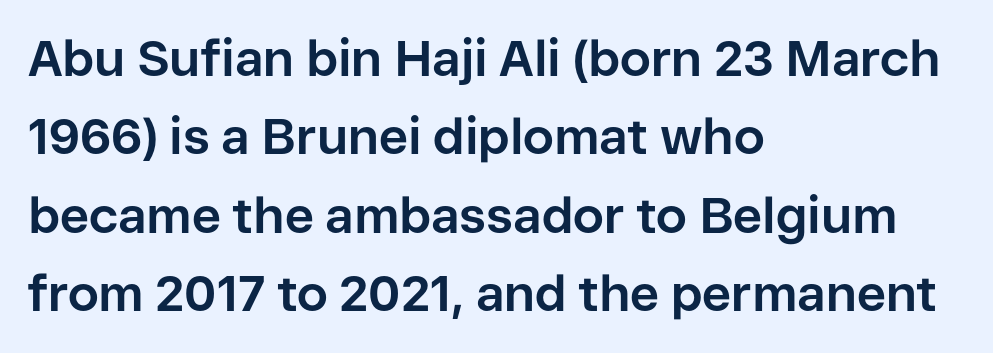
Q: Is the text bold? A: Yes.
Q: Is the text italic (slanted)? A: No, it is upright.
Q: Is the typeface a serif or a sans-serif typeface? A: Sans-serif.
Q: Is the text underlined? A: No.
Q: How is the paragraph aligned? A: Left-aligned.
Q: Is the spacing between letters normal or unusually wide? A: Normal.
Q: Is the spacing between lines tight, normal or loose? A: Normal.
Q: Width (condensed, normal, or wide)? A: Normal.
Q: Stroke contrast? A: Low.
Q: x-height? A: Medium.
Q: Monospaced? A: No.
